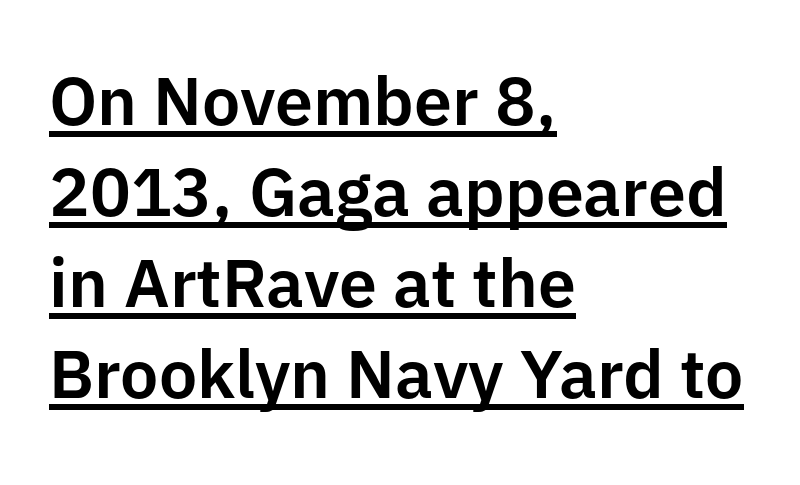
Q: Is the text italic (slanted)? A: No, it is upright.
Q: Is the typeface a serif or a sans-serif typeface? A: Sans-serif.
Q: Is the text underlined? A: Yes.
Q: How is the paragraph aligned? A: Left-aligned.
Q: Is the spacing between letters normal or unusually wide? A: Normal.
Q: Is the spacing between lines tight, normal or loose? A: Normal.
Q: Width (condensed, normal, or wide)? A: Normal.
Q: Stroke contrast? A: Low.
Q: x-height? A: Medium.
Q: Monospaced? A: No.
